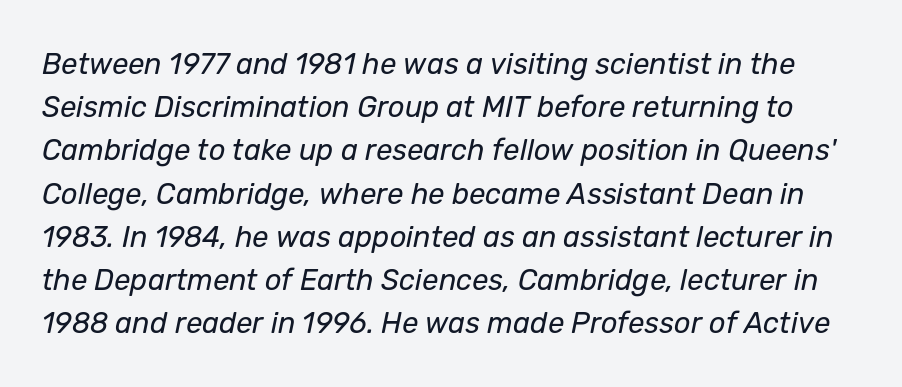
Spacing verdict: proportional, widths tailored to each character. Unmarked baselines from the first word to the last. Interline gaps are of average width in this sample. Words appear dense and cohesive because spacing is normal. Style check: oblique.
